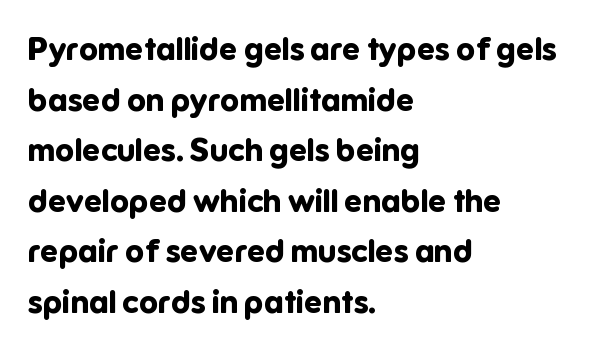
{"serif": "no", "italic": "no", "bold": "yes", "weight": "bold", "width": "normal", "stroke_contrast": "low", "x_height": "medium", "monospaced": "no", "underline": "no", "align": "left", "line_spacing": "normal", "line_spacing_ratio": 1.58, "letter_spacing": "normal", "letter_spacing_em": 0.0, "glyph_px": 32}
